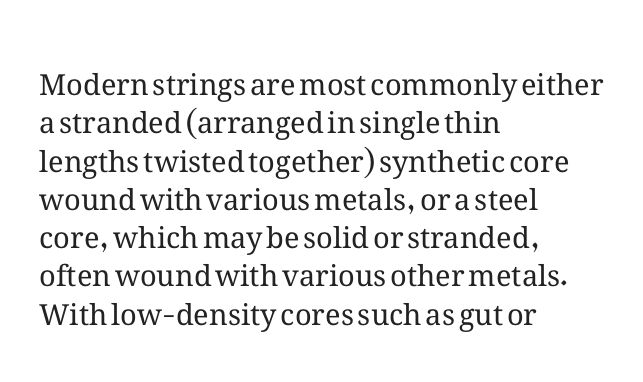
The image shows 29 px regular-weight type, upright; set left-aligned, normal line spacing (1.32x), normal letter spacing, not underlined; medium stroke contrast and a medium x-height.
